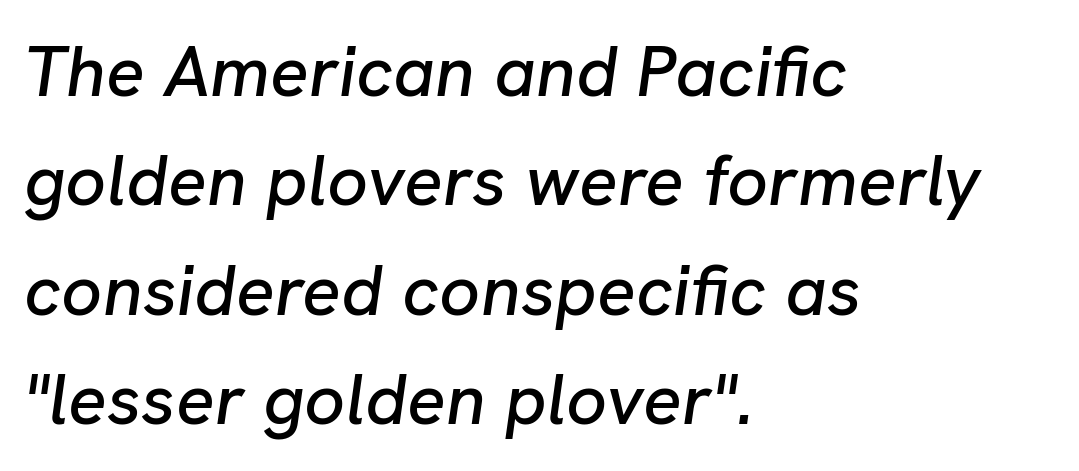
Type without underlining. The text carries the slant typical of an italic or oblique font. The lines sit at an ordinary, default distance from one another. Spacing verdict: proportional, widths tailored to each character. You could call the tracking neutral — neither tight nor loose.
